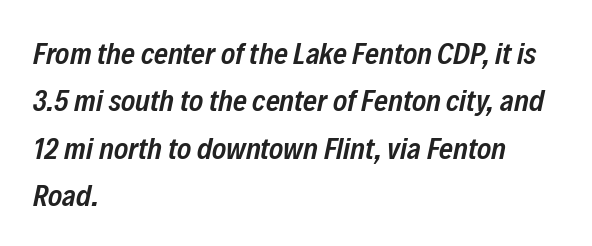
{"italic": "yes", "lean": "right", "slant_degrees": 12, "bold": "semi", "weight": "semibold", "width": "condensed", "stroke_contrast": "low", "x_height": "medium", "monospaced": "no", "underline": "no", "align": "left", "line_spacing": "normal", "line_spacing_ratio": 1.58, "letter_spacing": "normal", "letter_spacing_em": 0.0, "glyph_px": 30}
